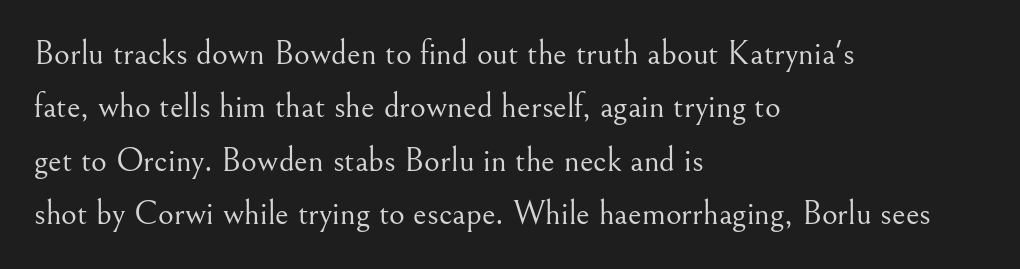
Q: Is the text bold? A: No.
Q: Is the text italic (slanted)? A: No, it is upright.
Q: Is the typeface a serif or a sans-serif typeface? A: Serif.
Q: Is the text underlined? A: No.
Q: How is the paragraph aligned? A: Left-aligned.
Q: Is the spacing between letters normal or unusually wide? A: Normal.
Q: Is the spacing between lines tight, normal or loose? A: Normal.
Q: Width (condensed, normal, or wide)? A: Normal.
Q: Stroke contrast? A: Medium.
Q: x-height? A: Small.
Q: Monospaced? A: No.
